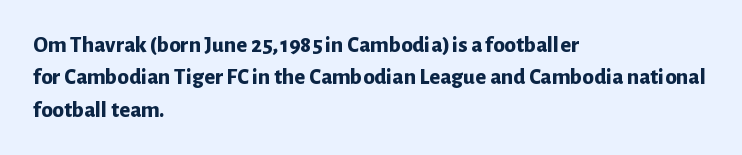
The image shows 23 px bold type, upright; set left-aligned, normal line spacing (1.41x), normal letter spacing, not underlined.
